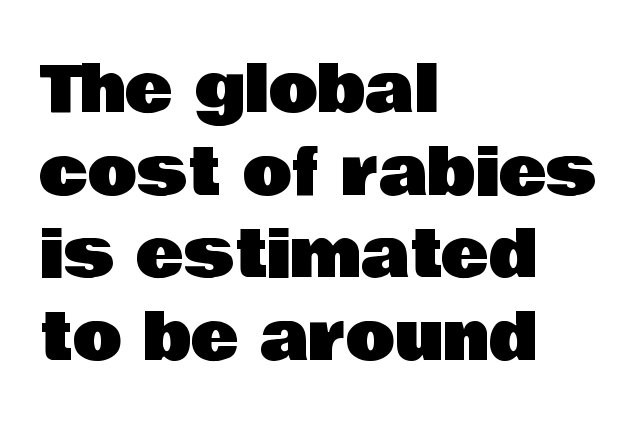
Think of a printed novel: that variable character pitch is what you see here. Underline: absent. The letters carry no serifs — their stems end cleanly without finishing strokes. A student would call this left alignment; a typographer would say flush left, rag right. The letters sit at their default tracking, neither squeezed nor spread. If you drew a line through each stem, it would be perfectly vertical.
